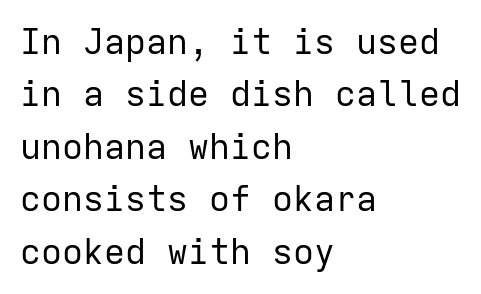
Q: Is the text bold? A: No.
Q: Is the text italic (slanted)? A: No, it is upright.
Q: Is the typeface a serif or a sans-serif typeface? A: Sans-serif.
Q: Is the text underlined? A: No.
Q: How is the paragraph aligned? A: Left-aligned.
Q: Is the spacing between letters normal or unusually wide? A: Normal.
Q: Is the spacing between lines tight, normal or loose? A: Normal.
Q: Width (condensed, normal, or wide)? A: Normal.
Q: Stroke contrast? A: Low.
Q: x-height? A: Medium.
Q: Monospaced? A: Yes.
